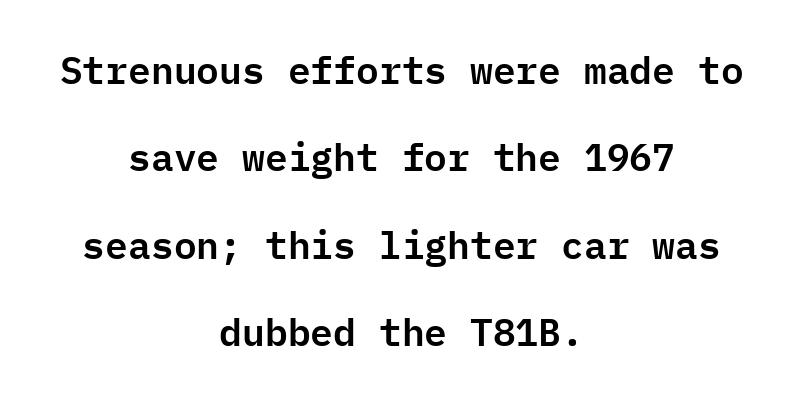
Q: Is the text italic (slanted)? A: No, it is upright.
Q: Is the typeface a serif or a sans-serif typeface? A: Sans-serif.
Q: Is the text underlined? A: No.
Q: How is the paragraph aligned? A: Centered.
Q: Is the spacing between letters normal or unusually wide? A: Normal.
Q: Is the spacing between lines tight, normal or loose? A: Loose.
Q: Width (condensed, normal, or wide)? A: Normal.
Q: Stroke contrast? A: Low.
Q: x-height? A: Medium.
Q: Monospaced? A: Yes.
